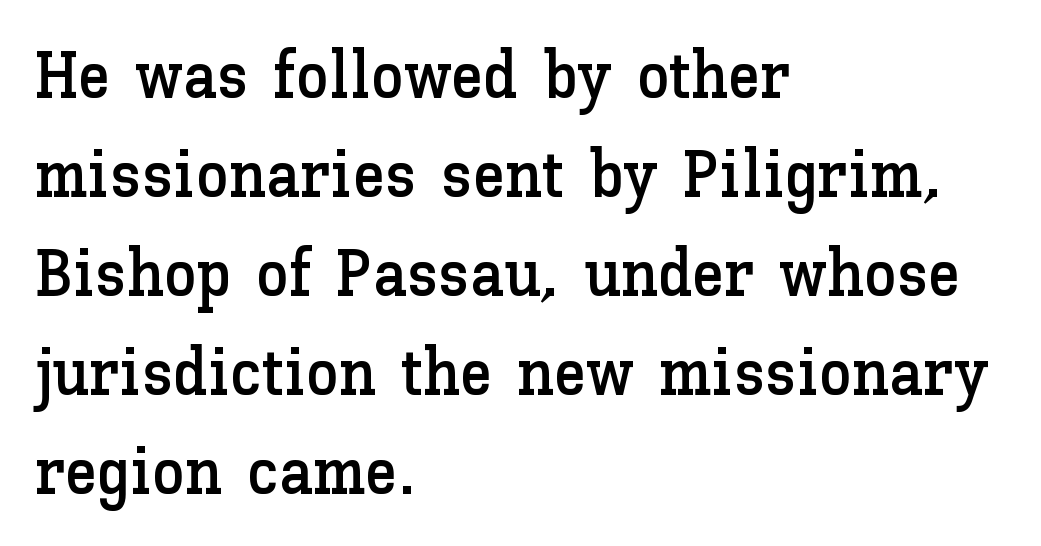
Q: Is the text italic (slanted)? A: No, it is upright.
Q: Is the text underlined? A: No.
Q: How is the paragraph aligned? A: Left-aligned.
Q: Is the spacing between letters normal or unusually wide? A: Normal.
Q: Is the spacing between lines tight, normal or loose? A: Normal.
Q: Width (condensed, normal, or wide)? A: Normal.
Q: Stroke contrast? A: Low.
Q: x-height? A: Medium.
Q: Monospaced? A: No.
